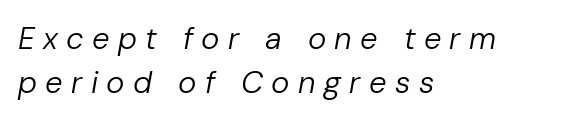
Short note: letters widely spaced. Heaviness? Minimal to ordinary, like unemphasized prose. The text carries the slant typical of an italic or oblique font. Has an underline been added? It has not.
